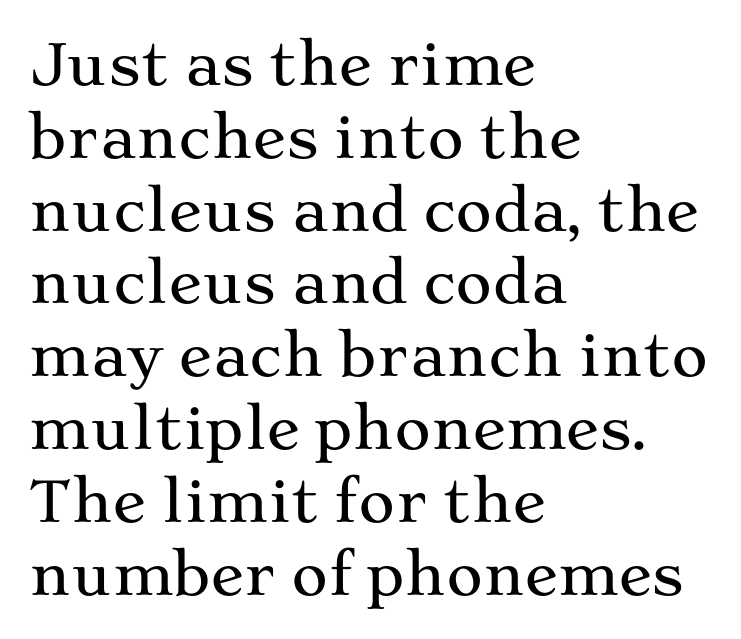
The image shows 56 px wide serif type, upright; set left-aligned, normal line spacing (1.3x), normal letter spacing, not underlined; medium stroke contrast and a medium x-height.
